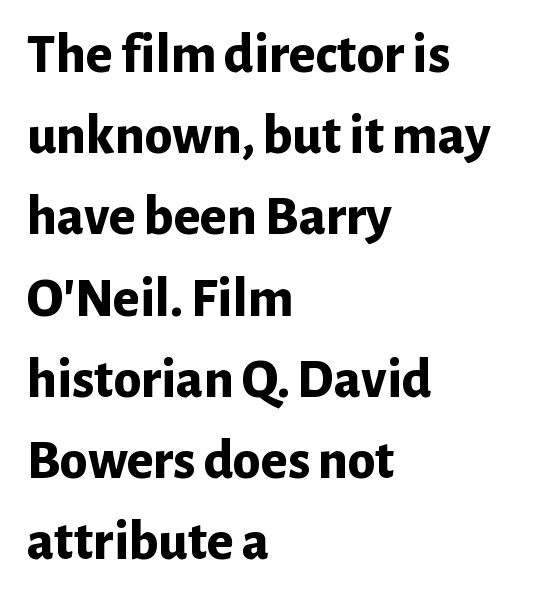
You could call the tracking neutral — neither tight nor loose. Check the space under the baseline: it is left empty. Is there much room between lines? A standard amount, neither cramped nor airy. Upright lettering throughout.
